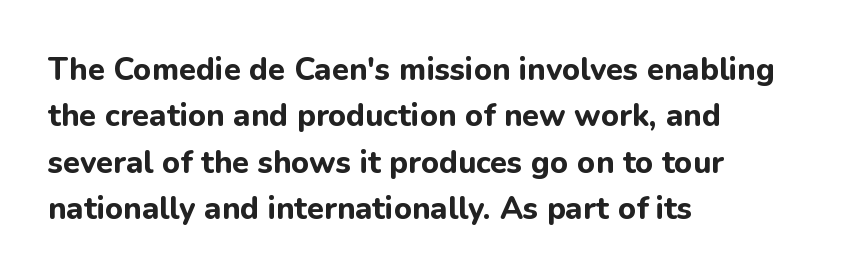
Q: Is the text bold? A: Yes.
Q: Is the text italic (slanted)? A: No, it is upright.
Q: Is the typeface a serif or a sans-serif typeface? A: Sans-serif.
Q: Is the text underlined? A: No.
Q: How is the paragraph aligned? A: Left-aligned.
Q: Is the spacing between letters normal or unusually wide? A: Normal.
Q: Is the spacing between lines tight, normal or loose? A: Normal.
Q: Width (condensed, normal, or wide)? A: Normal.
Q: Stroke contrast? A: Low.
Q: x-height? A: Medium.
Q: Monospaced? A: No.
